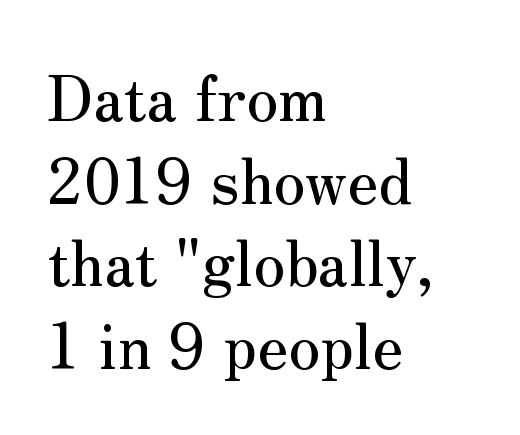
{"serif": "yes", "italic": "no", "width": "normal", "stroke_contrast": "medium", "x_height": "small", "monospaced": "no", "underline": "no", "align": "left", "line_spacing": "normal", "line_spacing_ratio": 1.31, "letter_spacing": "normal", "letter_spacing_em": 0.0, "glyph_px": 63}
